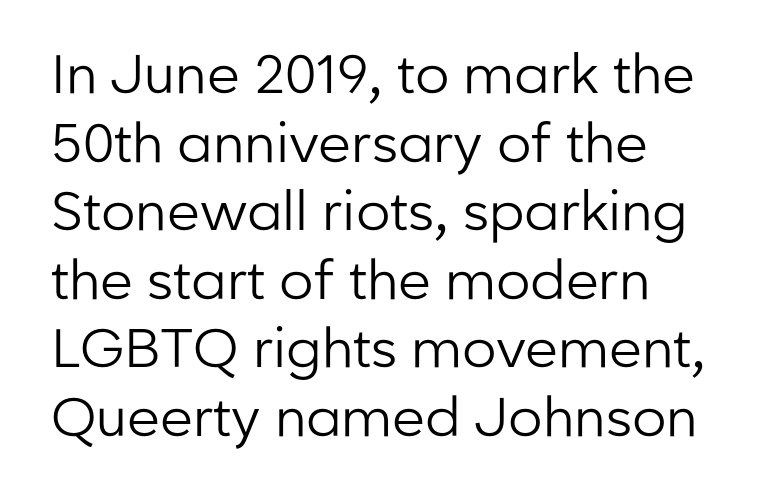
Heaviness? Minimal to ordinary, like unemphasized prose. Designer's note — italics off, roman on. Normally led — the rows are evenly, conventionally spaced. If you drew a ruler down the left edge, every line would touch it.
